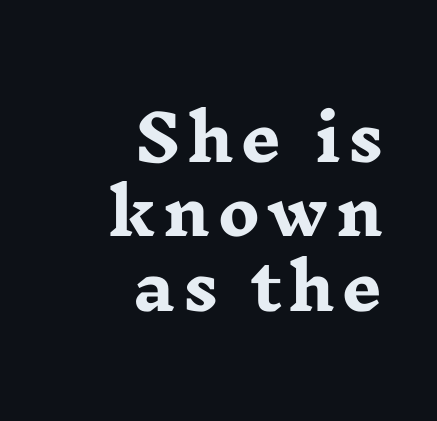
Letterform terminals end in serifs throughout the passage. Stroke thickness is high; the sample reads as a true bold. This is roman type, the default non-slanted kind. Is this a fixed-width face? No — the glyphs have proportional, varying widths. Letters rest on an invisible, unmarked baseline. This sample is right-justified, so line beginnings fall wherever the words allow.
